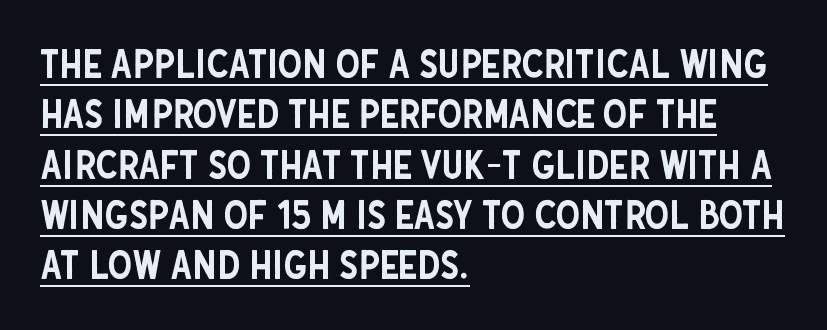
The image shows 39 px condensed sans-serif type, upright; set left-aligned, normal line spacing (1.29x), normal letter spacing, underlined; low stroke contrast and a large x-height.
